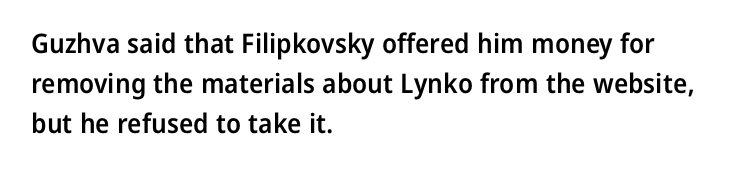
The paragraph has a hard left edge and a soft right edge. Nobody drew a line under any word here. Notice how descenders clear the ascenders below comfortably — that's standard leading. Its strokes are somewhat broadened, the hallmark of semibold type. The axis of the letterforms is exactly vertical. The letterforms sit shoulder to shoulder at normal distance.
